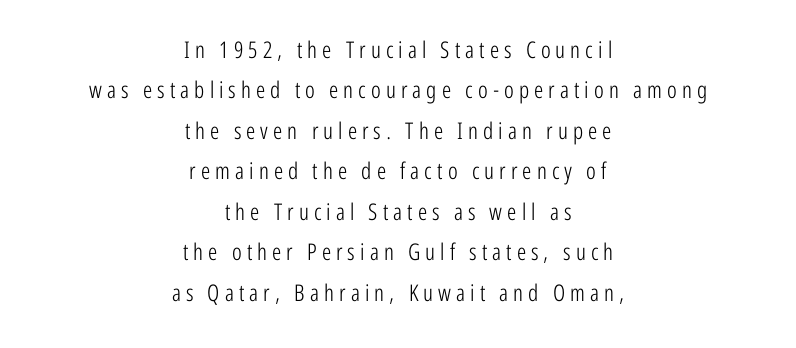
Q: Is the text bold? A: No.
Q: Is the text italic (slanted)? A: No, it is upright.
Q: Is the text underlined? A: No.
Q: How is the paragraph aligned? A: Centered.
Q: Is the spacing between letters normal or unusually wide? A: Unusually wide.
